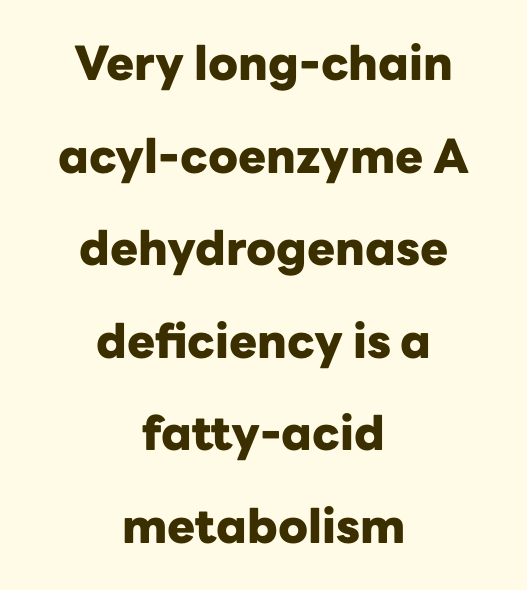
{"serif": "no", "italic": "no", "bold": "yes", "weight": "heavy", "width": "normal", "stroke_contrast": "low", "x_height": "medium", "monospaced": "no", "underline": "no", "align": "center", "line_spacing": "loose", "line_spacing_ratio": 1.97, "letter_spacing": "normal", "letter_spacing_em": 0.0, "glyph_px": 47}
